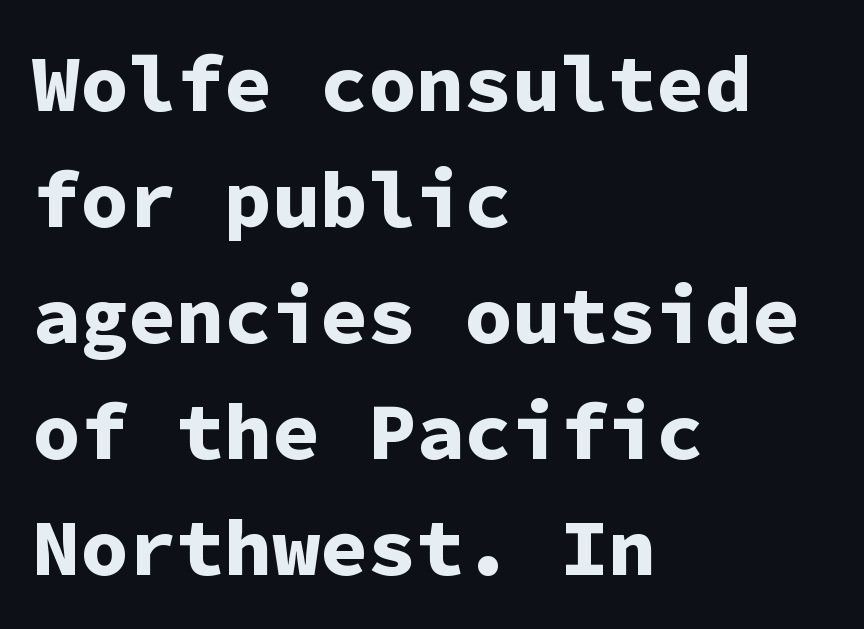
Q: Is the text bold? A: Yes.
Q: Is the text italic (slanted)? A: No, it is upright.
Q: Is the typeface a serif or a sans-serif typeface? A: Sans-serif.
Q: Is the text underlined? A: No.
Q: How is the paragraph aligned? A: Left-aligned.
Q: Is the spacing between letters normal or unusually wide? A: Normal.
Q: Is the spacing between lines tight, normal or loose? A: Normal.
Q: Width (condensed, normal, or wide)? A: Normal.
Q: Stroke contrast? A: Low.
Q: x-height? A: Medium.
Q: Monospaced? A: Yes.
